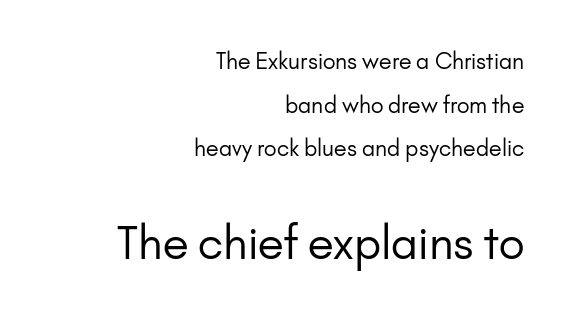
{"serif": "no", "italic": "no", "bold": "no", "weight": "regular", "width": "normal", "stroke_contrast": "low", "x_height": "small", "monospaced": "no", "underline": "no", "align": "right", "line_spacing": "loose", "line_spacing_ratio": 1.98, "letter_spacing": "normal", "letter_spacing_em": 0.0, "larger_block": "second", "size_ratio": 2.05, "glyph_px": 45}
